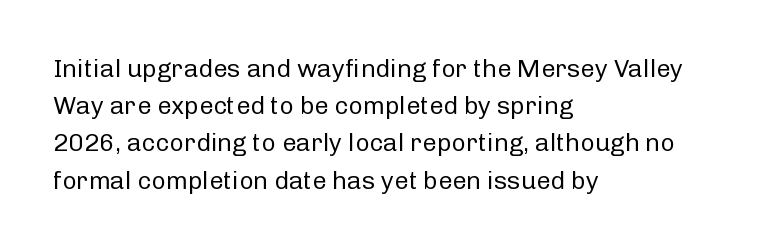
Q: Is the text bold? A: No.
Q: Is the text italic (slanted)? A: No, it is upright.
Q: Is the text underlined? A: No.
Q: How is the paragraph aligned? A: Left-aligned.
Q: Is the spacing between letters normal or unusually wide? A: Normal.
Q: Is the spacing between lines tight, normal or loose? A: Normal.
